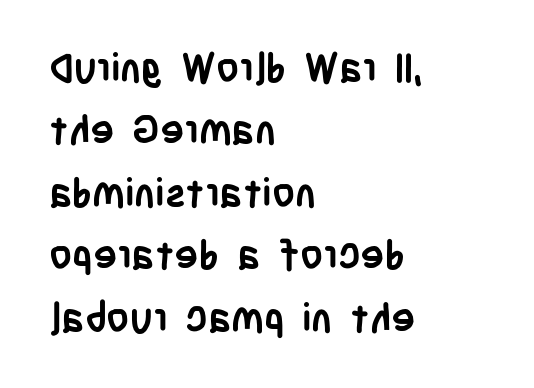
Q: Is the text bold? A: Yes.
Q: Is the text italic (slanted)? A: No, it is upright.
Q: Is the typeface a serif or a sans-serif typeface? A: Sans-serif.
Q: Is the text underlined? A: No.
Q: How is the paragraph aligned? A: Left-aligned.
Q: Is the spacing between letters normal or unusually wide? A: Normal.
Q: Is the spacing between lines tight, normal or loose? A: Normal.
Q: Width (condensed, normal, or wide)? A: Condensed.
Q: Stroke contrast? A: Low.
Q: x-height? A: Large.
Q: Monospaced? A: No.
